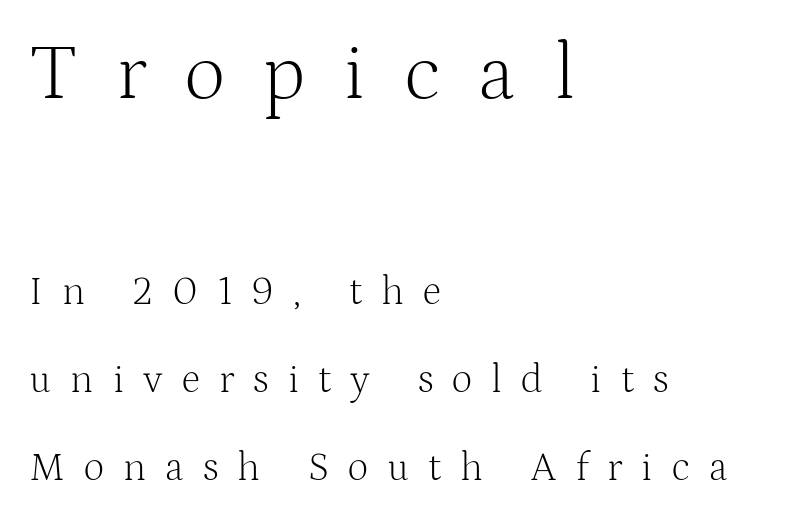
Q: Is the text bold? A: No.
Q: Is the text italic (slanted)? A: No, it is upright.
Q: Is the typeface a serif or a sans-serif typeface? A: Serif.
Q: Is the text underlined? A: No.
Q: How is the paragraph aligned? A: Left-aligned.
Q: Is the spacing between letters normal or unusually wide? A: Unusually wide.
Q: Is the spacing between lines tight, normal or loose? A: Loose.
Q: Which block of text is set in a larger size, the first (top) or the second (bottom)? A: The first (top) one.
Q: Width (condensed, normal, or wide)? A: Normal.
Q: Stroke contrast? A: Medium.
Q: x-height? A: Medium.
Q: Monospaced? A: No.
